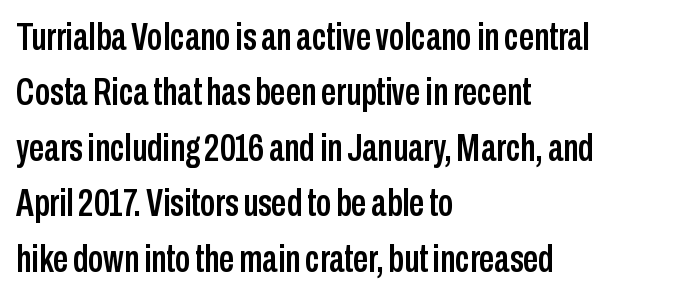
Unmarked baselines from the first word to the last. A classic flush-left, rag-right setting is used for this passage. Look at the bottom of the vertical strokes: they stop flat, with no serifs. In terms of leading, this rendering sits right in the middle. Short note: letters normally spaced. It's the straight-up-and-down kind of type.
